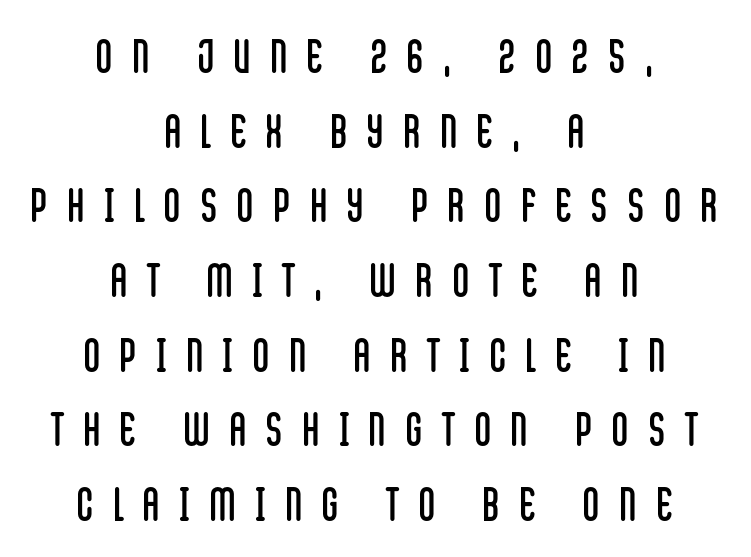
Regarding leading, the lines here are spaced in the standard way. Nothing sits at the stroke ends, so this counts as sans-serif. Counters stay open thanks to moderate or lighter strokes. When letters stand straight like this, we call the style roman or upright. Only glyphs here, with clear space below each row. Reading down the block, each line starts at a different indent, mirrored at its end.
